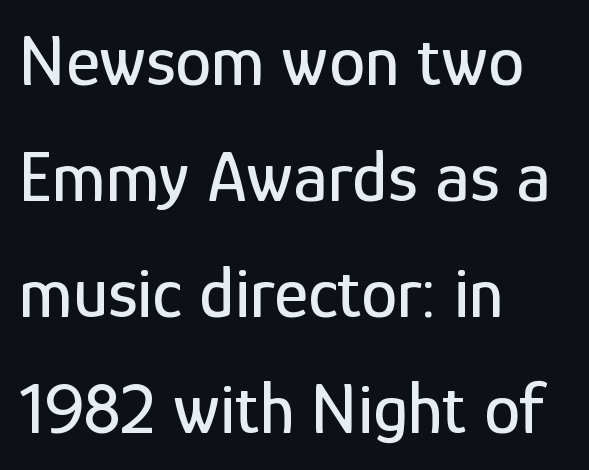
These lines are rendered in a variable-pitch font. The passage shown is typeset with a sans-serif family. Each new line begins a customary step beneath the previous one. Is the block centered? No — it sits flush against the left margin. Tracking here is standard; glyphs follow each other at the usual distance. Ordinary non-slanted type is in use.
